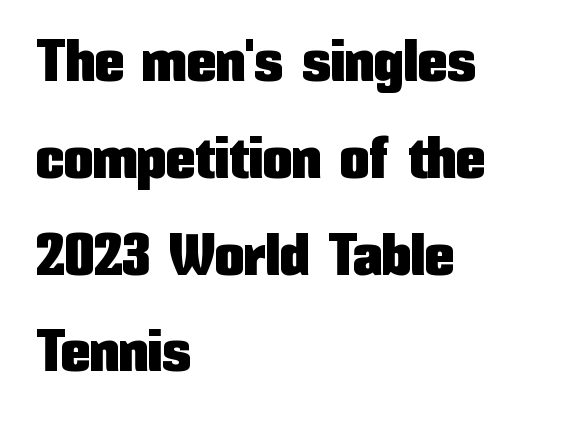
Q: Is the text italic (slanted)? A: No, it is upright.
Q: Is the typeface a serif or a sans-serif typeface? A: Sans-serif.
Q: Is the text underlined? A: No.
Q: How is the paragraph aligned? A: Left-aligned.
Q: Is the spacing between letters normal or unusually wide? A: Normal.
Q: Is the spacing between lines tight, normal or loose? A: Normal.
Q: Width (condensed, normal, or wide)? A: Condensed.
Q: Stroke contrast? A: Low.
Q: x-height? A: Medium.
Q: Monospaced? A: No.
